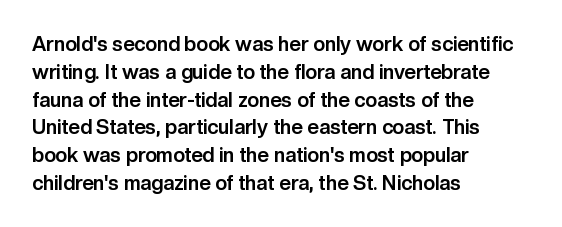
Is there any slant? The stems are plumb. Notice how thick the strokes are: this is what a full bold looks like. The vertical gap from one line to the next is medium. Leftover space on each line is placed entirely after the last word. The zone under the glyphs is completely vacant.
